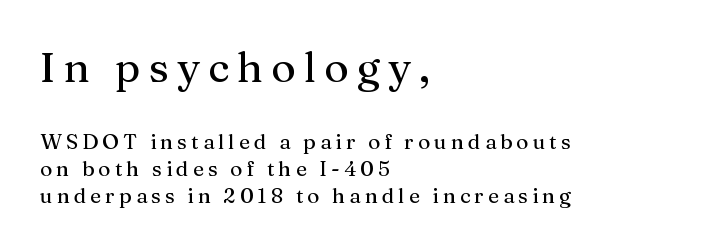
The image shows 42 px serif type, upright; set left-aligned, normal line spacing (1.29x), not underlined; the first (top) block is 2.0x larger; medium stroke contrast and a medium x-height.
